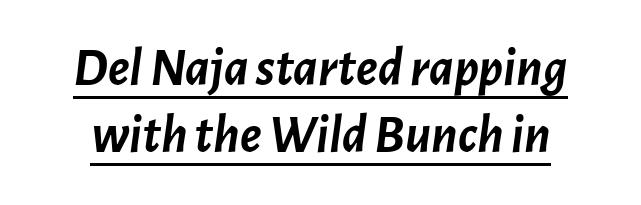
Q: Is the text bold? A: Yes.
Q: Is the text italic (slanted)? A: Yes, it leans right by about 7 degrees.
Q: Is the text underlined? A: Yes.
Q: Is the spacing between letters normal or unusually wide? A: Normal.
Q: Is the spacing between lines tight, normal or loose? A: Normal.
Q: Width (condensed, normal, or wide)? A: Normal.
Q: Stroke contrast? A: Low.
Q: x-height? A: Medium.
Q: Monospaced? A: No.
